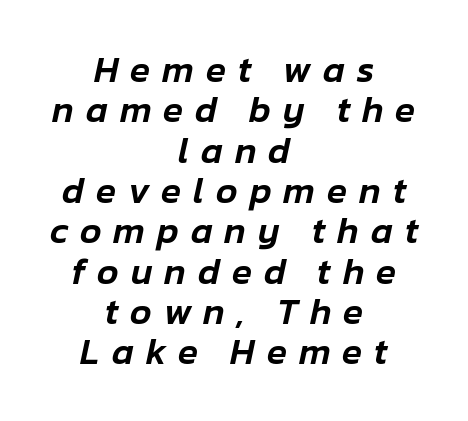
Q: Is the text italic (slanted)? A: Yes, it leans right by about 12 degrees.
Q: Is the text underlined? A: No.
Q: How is the paragraph aligned? A: Centered.
Q: Is the spacing between letters normal or unusually wide? A: Unusually wide.
Q: Is the spacing between lines tight, normal or loose? A: Tight.
Q: Width (condensed, normal, or wide)? A: Normal.
Q: Stroke contrast? A: Low.
Q: x-height? A: Medium.
Q: Monospaced? A: No.
